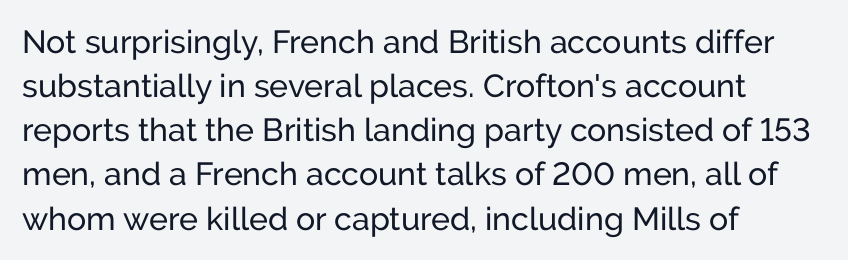
The image shows 32 px regular-weight sans-serif type, upright; set left-aligned, normal line spacing (1.38x), normal letter spacing, not underlined; low stroke contrast and a medium x-height.
